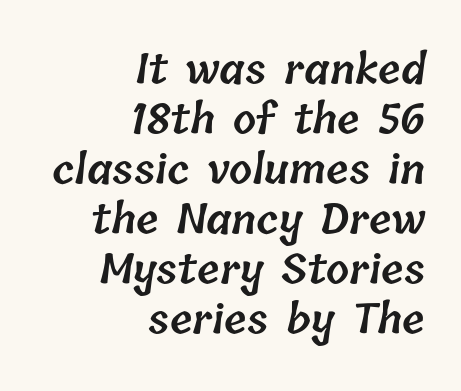
The image shows 41 px semibold type; set right-aligned, line spacing 1.22x, normal letter spacing, not underlined; low stroke contrast and a medium x-height.
